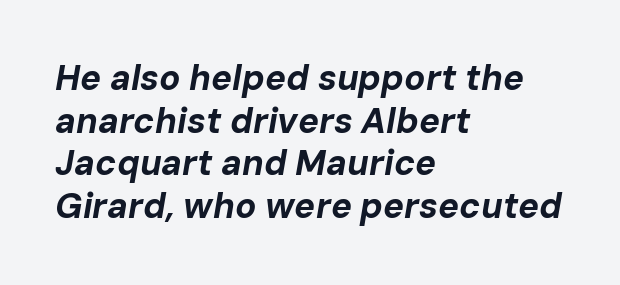
This sample has the flowing, uneven cadence of proportional lettering. Check under the words: just untouched page. Style check: oblique. The line texture is even and compact thanks to regular tracking. Visually the block forms a straight wall on the left and a jagged coastline on the right. Caption: bold face, heavy strokes.
